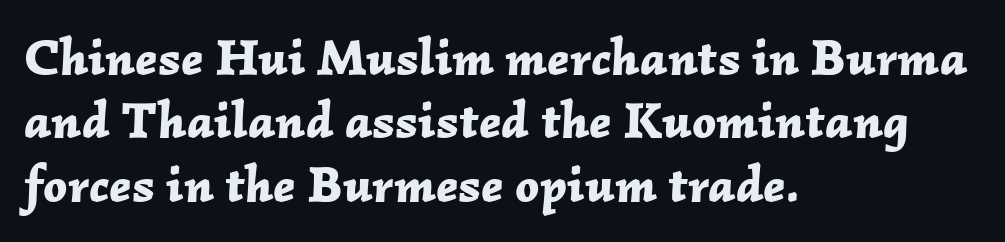
{"italic": "yes", "lean": "right", "slant_degrees": 2, "bold": "yes", "weight": "bold", "width": "normal", "stroke_contrast": "low", "x_height": "medium", "monospaced": "no", "underline": "no", "align": "left", "line_spacing_ratio": 1.22, "letter_spacing": "normal", "letter_spacing_em": 0.0, "glyph_px": 52}
